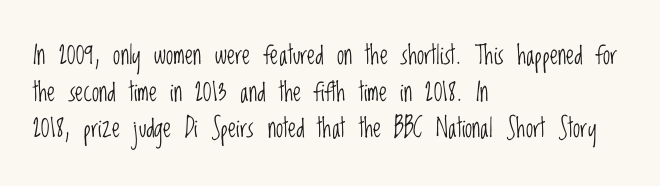
The image shows 26 px text type, upright; set left-aligned, normal line spacing (1.41x), normal letter spacing, not underlined.
